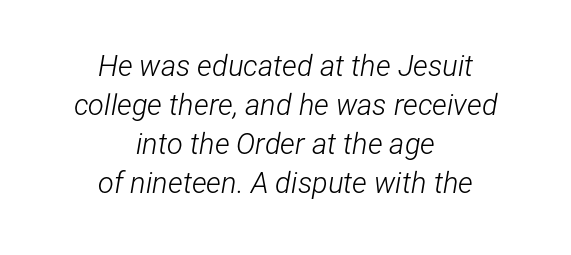
Q: Is the text bold? A: No.
Q: Is the text italic (slanted)? A: Yes, it leans right by about 12 degrees.
Q: Is the text underlined? A: No.
Q: How is the paragraph aligned? A: Centered.
Q: Is the spacing between letters normal or unusually wide? A: Normal.
Q: Is the spacing between lines tight, normal or loose? A: Normal.
Q: Width (condensed, normal, or wide)? A: Condensed.
Q: Stroke contrast? A: Low.
Q: x-height? A: Medium.
Q: Monospaced? A: No.
